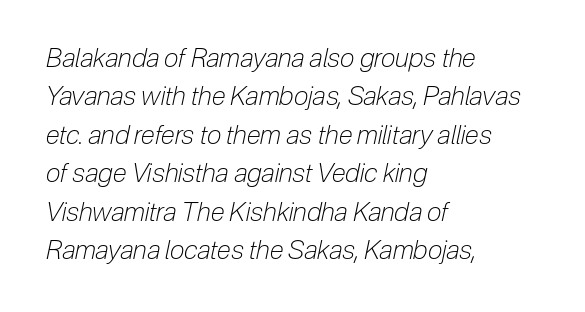
This is not heavy type; no bold has been used. Vertically, the passage feels balanced, rows spaced as you'd expect. Clear beneath every line of the passage. The typesetter chose a ragged-right arrangement here. Is the type slanted? Yes — the strokes lean at a clear angle.
